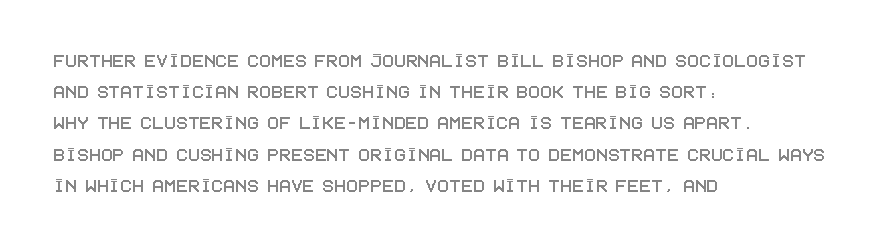
The image shows 22 px text type, upright; set left-aligned, normal line spacing (1.42x), normal letter spacing, not underlined.
